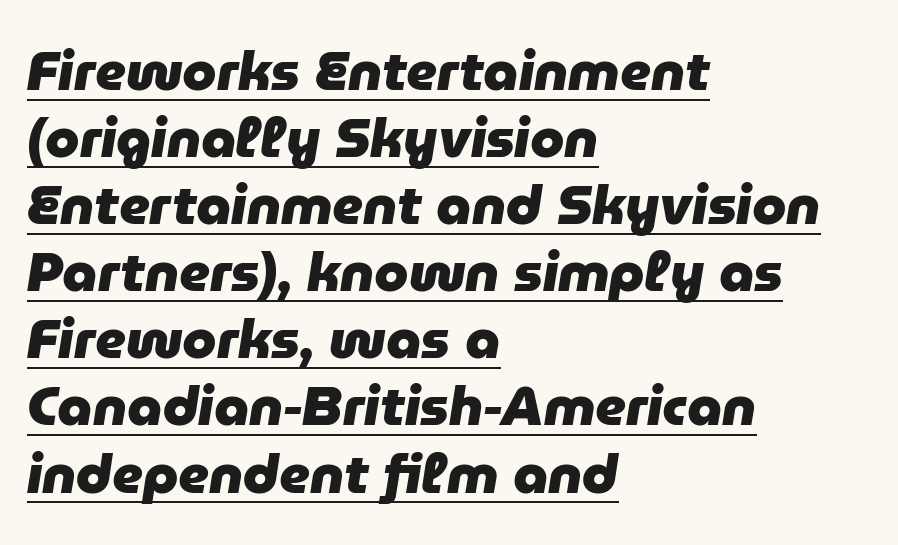
Weight check: bold — yes, fully. Quick note: italic. Compared with a centered layout, this one pins lines to the left instead. The passage shown is underscored from start to finish.
